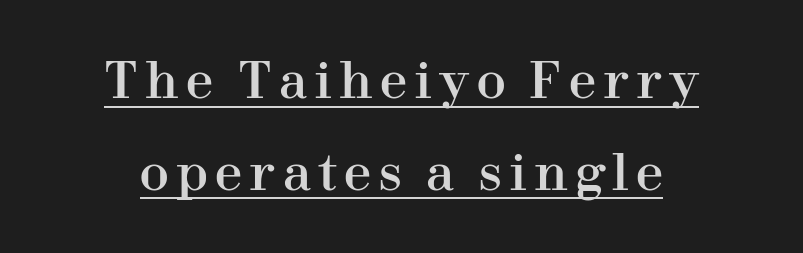
The image shows 49 px serif type, upright; set centered, line spacing 1.87x, underlined; high stroke contrast and a medium x-height.
